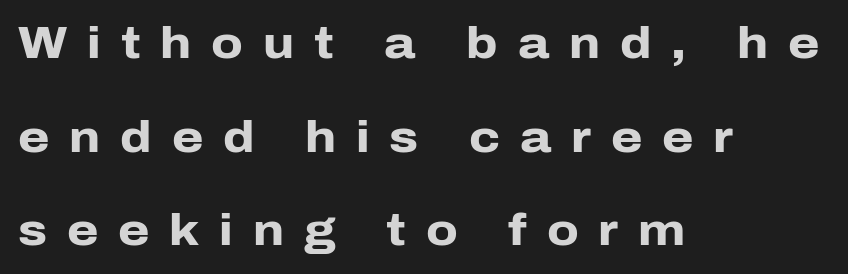
Varying glyph widths throughout — classic text-font behaviour. These lines stand farther apart than default settings would place them. Type style note: lacks serifs. The space directly below the letters is spotless. All the whitespace from short lines collects on the right.
